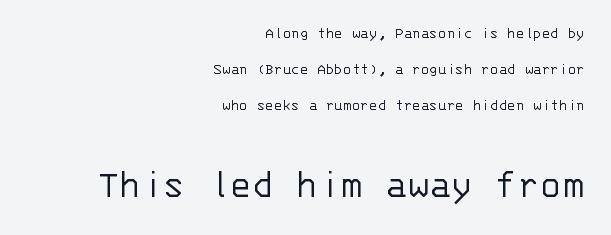
The strip under each line holds only bare page. Note the uniform advance width — an 'i' takes as much space as an 'm'. Of the two passages, the one underneath uses the larger point size. Observe the absence of serifs on each vertical stroke in this sample. Loosely led — the rows are spread out. Every character sits straight up, as roman type does.
